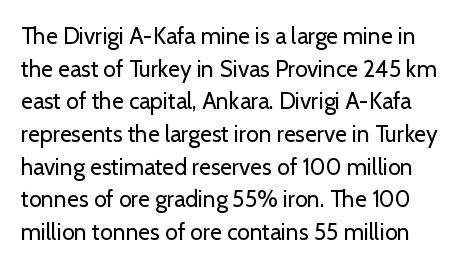
{"italic": "no", "bold": "no", "underline": "no", "line_spacing": "normal", "line_spacing_ratio": 1.42, "letter_spacing": "normal", "letter_spacing_em": 0.0, "glyph_px": 23}
